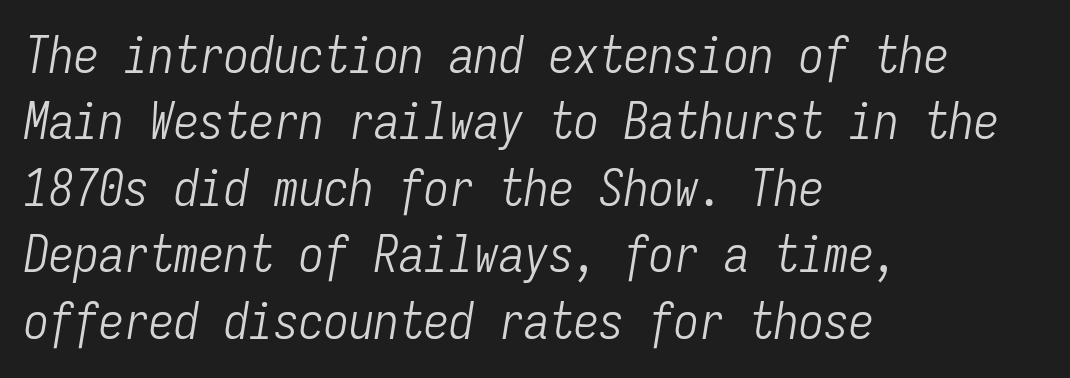
Is the stroke heavy? The answer is a plain regular-or-lighter. This is oblique type, the kind used for emphasis or titles. A typesetter would call this monospace, since all characters share one set width. Default kerning and tracking; the words read as compact shapes.
